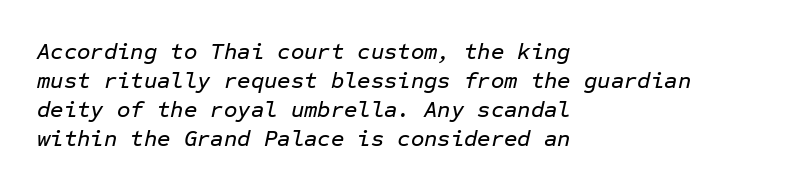
{"italic": "yes", "lean": "right", "slant_degrees": 12, "underline": "no", "align": "left", "line_spacing": "normal", "line_spacing_ratio": 1.26, "letter_spacing": "normal", "letter_spacing_em": 0.0, "glyph_px": 23}
